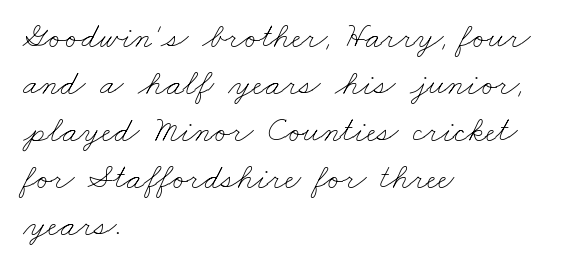
Q: Is the text bold? A: No.
Q: Is the text underlined? A: No.
Q: How is the paragraph aligned? A: Left-aligned.
Q: Is the spacing between letters normal or unusually wide? A: Normal.
Q: Is the spacing between lines tight, normal or loose? A: Normal.
Q: Width (condensed, normal, or wide)? A: Wide.
Q: Stroke contrast? A: Low.
Q: x-height? A: Small.
Q: Monospaced? A: No.
